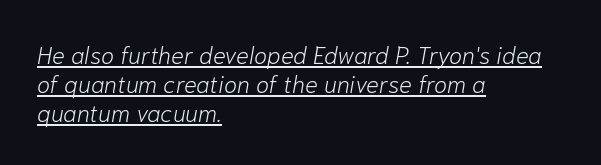
{"italic": "yes", "lean": "right", "slant_degrees": 10, "bold": "no", "underline": "yes", "align": "left", "line_spacing_ratio": 1.21, "letter_spacing": "normal", "letter_spacing_em": 0.0, "glyph_px": 24}
